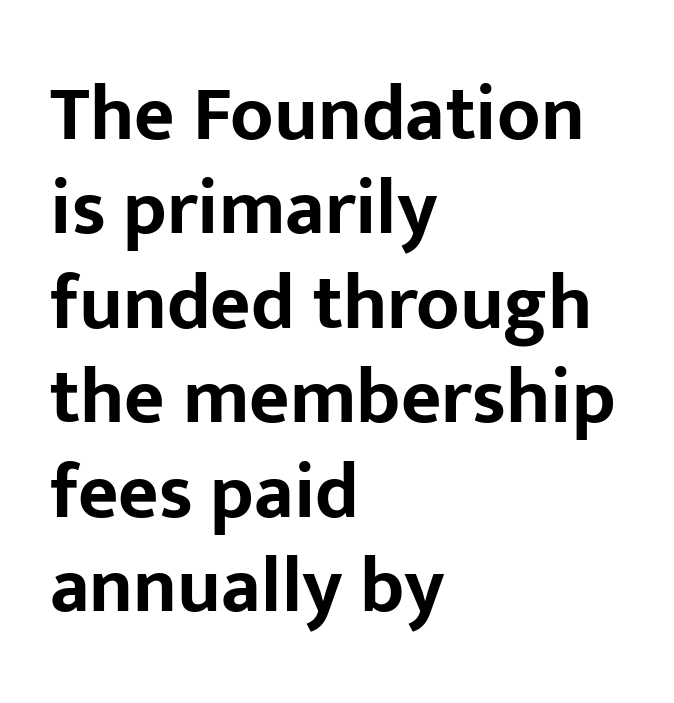
The image shows 78 px bold sans-serif type, upright; set left-aligned, line spacing 1.21x, normal letter spacing, not underlined; low stroke contrast and a medium x-height.
